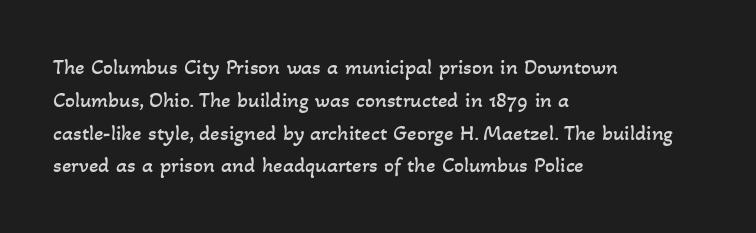
{"bold": "no", "underline": "no", "align": "left", "line_spacing": "normal", "line_spacing_ratio": 1.49, "letter_spacing": "normal", "letter_spacing_em": 0.0, "glyph_px": 22}
